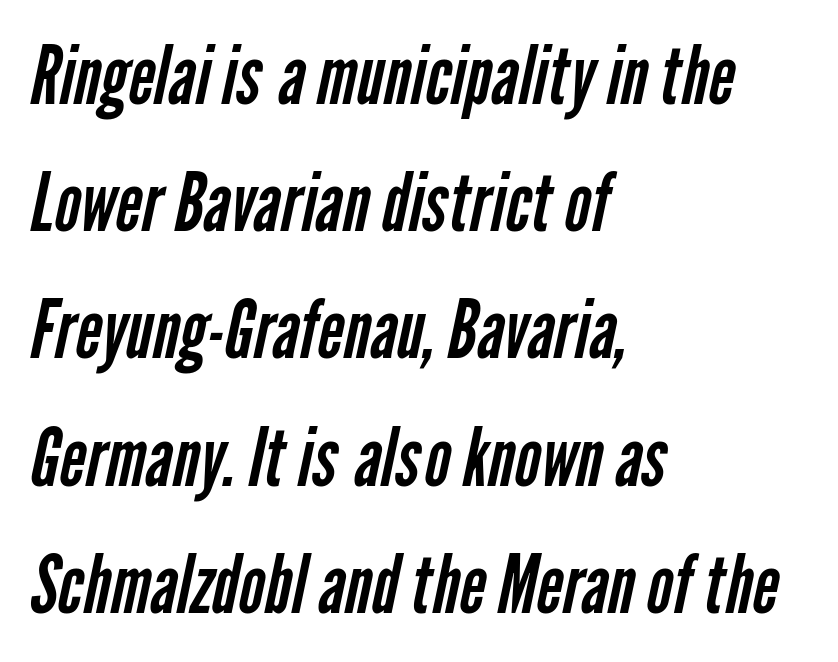
Q: Is the text bold? A: No.
Q: Is the typeface a serif or a sans-serif typeface? A: Sans-serif.
Q: Is the text underlined? A: No.
Q: How is the paragraph aligned? A: Left-aligned.
Q: Is the spacing between letters normal or unusually wide? A: Normal.
Q: Is the spacing between lines tight, normal or loose? A: Normal.
Q: Width (condensed, normal, or wide)? A: Condensed.
Q: Stroke contrast? A: Low.
Q: x-height? A: Medium.
Q: Monospaced? A: No.
